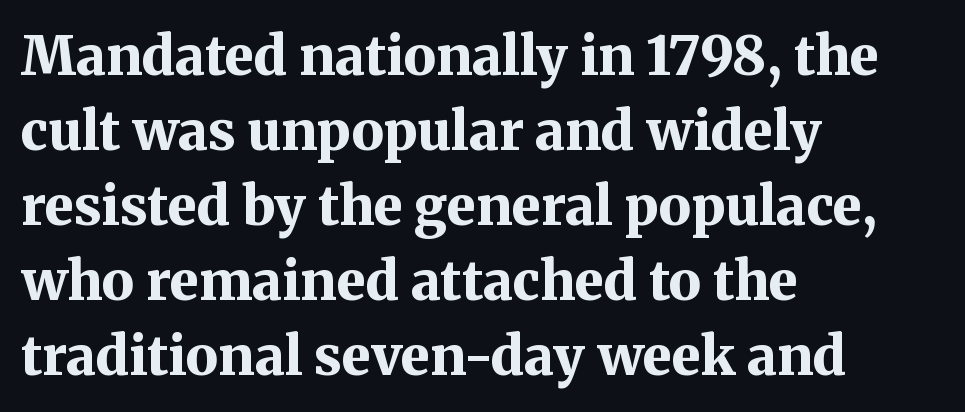
Alignment: flush left. Every character sits straight up, as roman type does. Clear beneath every line of the passage. Successive baselines arrive at the customary interval. Glyph-to-glyph distance matches everyday printed text. The sample has been set heavy, in full bold.
